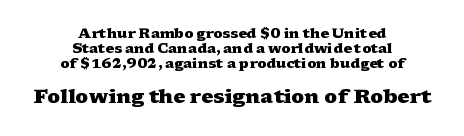
Alignment: centered. The strip under each line holds only bare page. Bold? Absolutely — the strokes are thick and heavy. Here the glyphs are tracked normally, forming tight word shapes. The following chunk of copy outweighs the initial chunk in type size.
